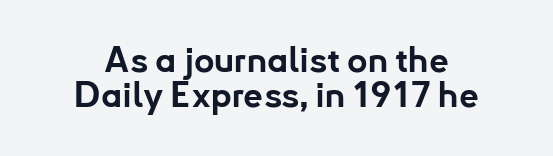
{"serif": "no", "italic": "no", "bold": "yes", "weight": "bold", "width": "normal", "stroke_contrast": "low", "x_height": "small", "monospaced": "no", "underline": "no", "line_spacing": "tight", "line_spacing_ratio": 0.99, "letter_spacing": "normal", "letter_spacing_em": 0.0, "glyph_px": 35}
